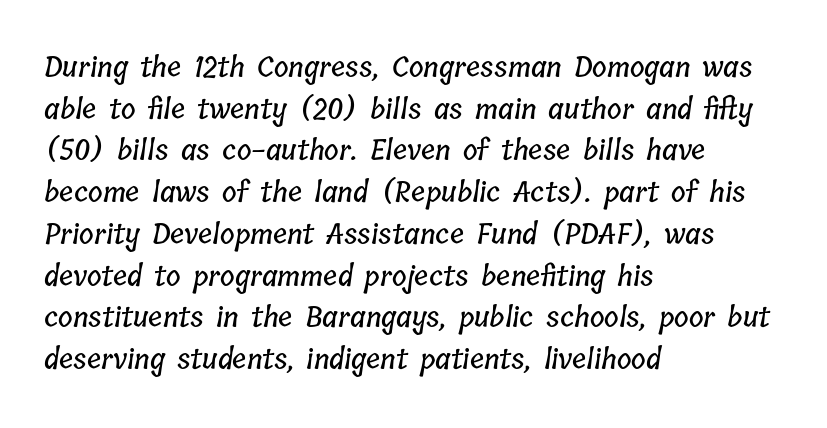
Q: Is the text underlined? A: No.
Q: How is the paragraph aligned? A: Left-aligned.
Q: Is the spacing between letters normal or unusually wide? A: Normal.
Q: Is the spacing between lines tight, normal or loose? A: Normal.
Q: Width (condensed, normal, or wide)? A: Condensed.
Q: Stroke contrast? A: Low.
Q: x-height? A: Medium.
Q: Monospaced? A: No.
